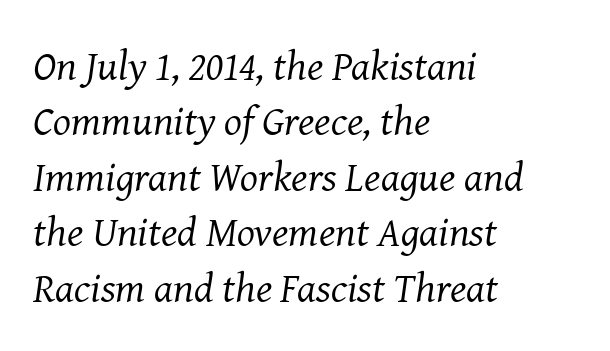
Q: Is the text bold? A: No.
Q: Is the text italic (slanted)? A: Yes, it leans right by about 8 degrees.
Q: Is the typeface a serif or a sans-serif typeface? A: Serif.
Q: Is the text underlined? A: No.
Q: How is the paragraph aligned? A: Left-aligned.
Q: Is the spacing between letters normal or unusually wide? A: Normal.
Q: Is the spacing between lines tight, normal or loose? A: Normal.
Q: Width (condensed, normal, or wide)? A: Normal.
Q: Stroke contrast? A: Medium.
Q: x-height? A: Medium.
Q: Monospaced? A: No.
